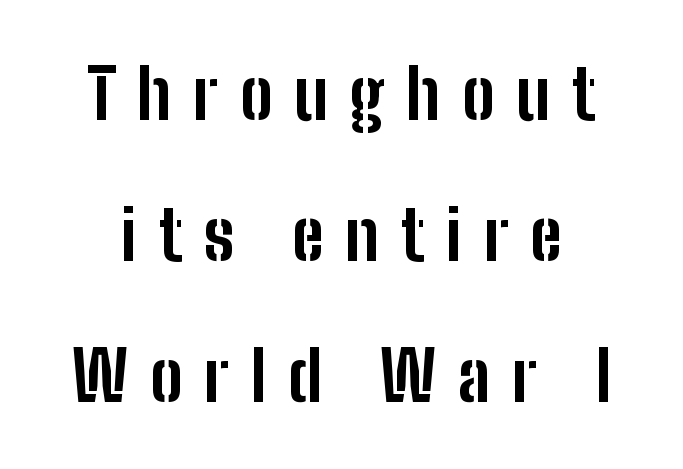
These lines have a slow, spaced-out rhythm from letter to letter. The typesetting leans heavy: a genuine bold. This is roman type, the default non-slanted kind. Note the varied advance widths — an 'i' is clearly narrower than an 'm'. This block would shrink considerably if given ordinary leading; it's expanded now.
